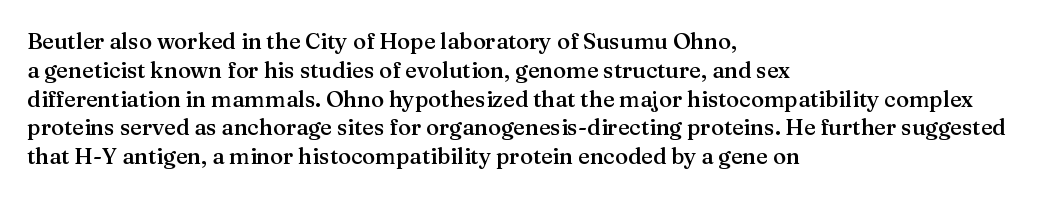
{"italic": "no", "bold": "semi", "underline": "no", "align": "left", "line_spacing": "normal", "line_spacing_ratio": 1.31, "letter_spacing": "normal", "letter_spacing_em": 0.0, "glyph_px": 22}
